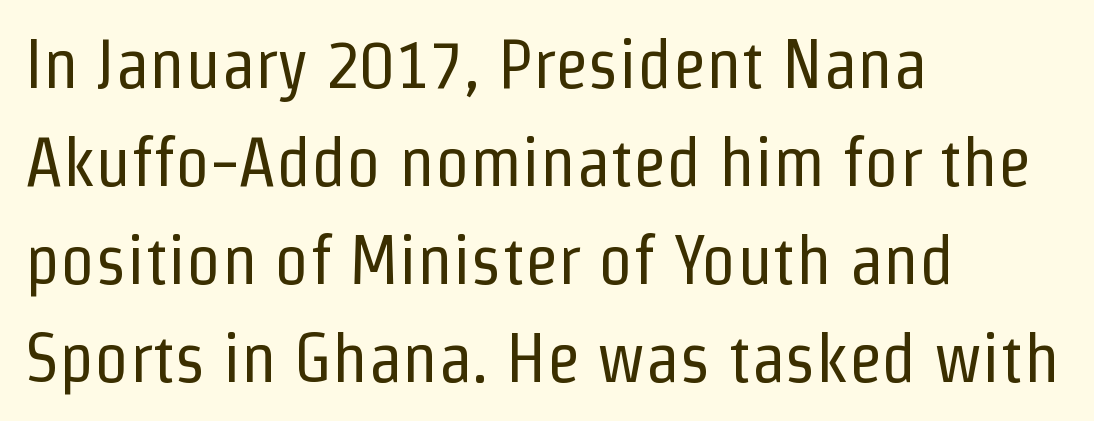
Q: Is the text bold? A: No.
Q: Is the text italic (slanted)? A: No, it is upright.
Q: Is the typeface a serif or a sans-serif typeface? A: Sans-serif.
Q: Is the text underlined? A: No.
Q: How is the paragraph aligned? A: Left-aligned.
Q: Is the spacing between letters normal or unusually wide? A: Normal.
Q: Is the spacing between lines tight, normal or loose? A: Normal.
Q: Width (condensed, normal, or wide)? A: Condensed.
Q: Stroke contrast? A: Low.
Q: x-height? A: Medium.
Q: Monospaced? A: No.
